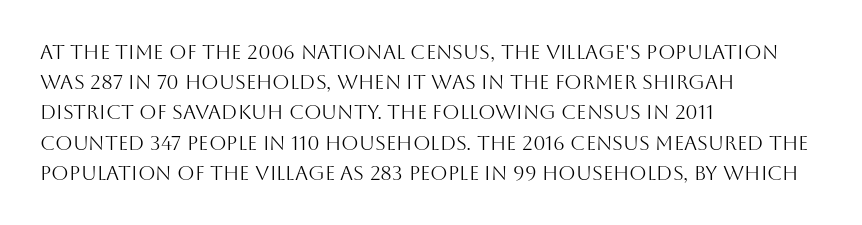
What stands out about the letter spacing? Nothing — it is the standard amount. The axis of the letterforms is exactly vertical. Check the space under the baseline: it is left empty. Evenly set lines give the paragraph a standard silhouette.
